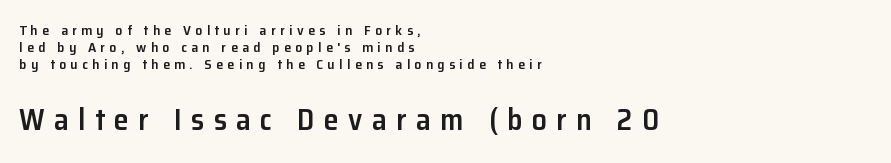
Q: Is the text bold? A: Semi-bold.
Q: Is the text italic (slanted)? A: No, it is upright.
Q: Is the typeface a serif or a sans-serif typeface? A: Sans-serif.
Q: Is the text underlined? A: No.
Q: How is the paragraph aligned? A: Left-aligned.
Q: Is the spacing between letters normal or unusually wide? A: Unusually wide.
Q: Which block of text is set in a larger size, the first (top) or the second (bottom)? A: The second (bottom) one.
Q: Width (condensed, normal, or wide)? A: Normal.
Q: Stroke contrast? A: Low.
Q: x-height? A: Medium.
Q: Monospaced? A: No.
